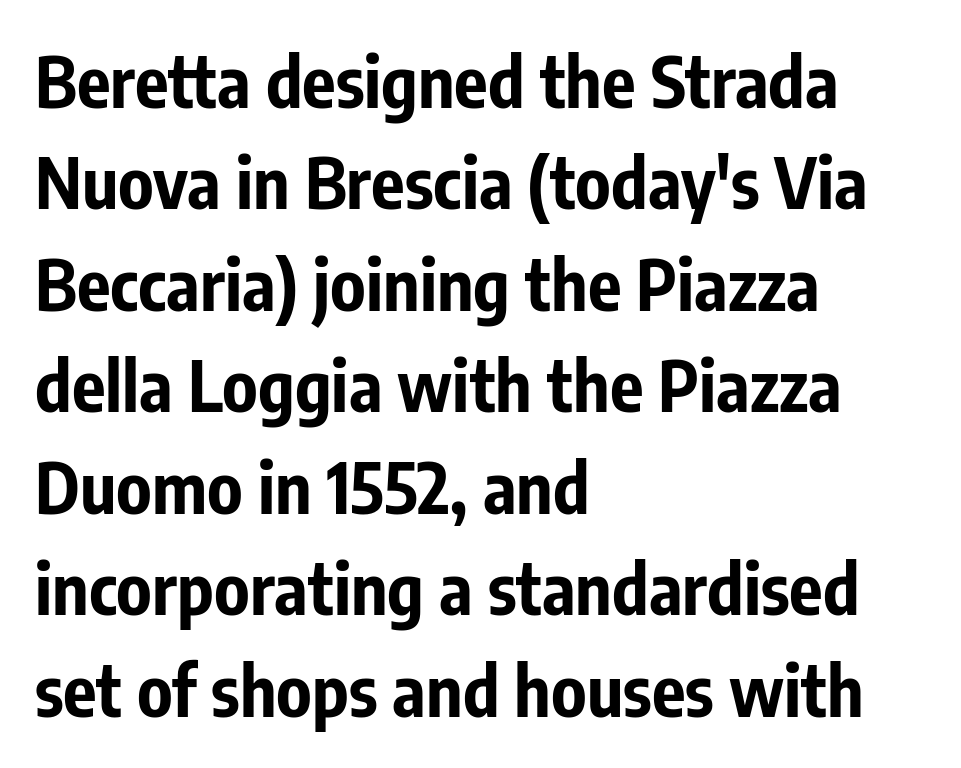
{"serif": "no", "italic": "no", "bold": "yes", "weight": "bold", "width": "condensed", "stroke_contrast": "low", "x_height": "medium", "monospaced": "no", "underline": "no", "align": "left", "line_spacing": "normal", "line_spacing_ratio": 1.45, "letter_spacing": "normal", "letter_spacing_em": 0.0, "glyph_px": 70}
